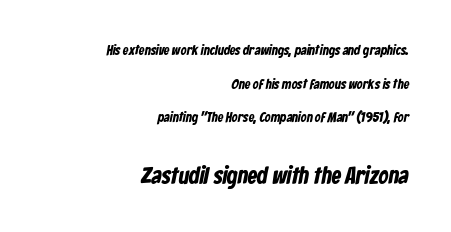
The image shows 24 px bold type; set right-aligned, loose line spacing (2.41x), normal letter spacing, not underlined; the second (bottom) block is 1.71x larger.
